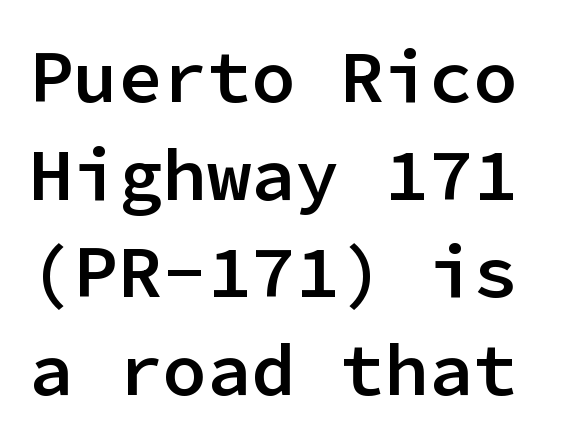
The image shows 74 px semibold sans-serif type, upright, monospaced; set normal line spacing (1.32x), normal letter spacing, not underlined; low stroke contrast and a medium x-height.
